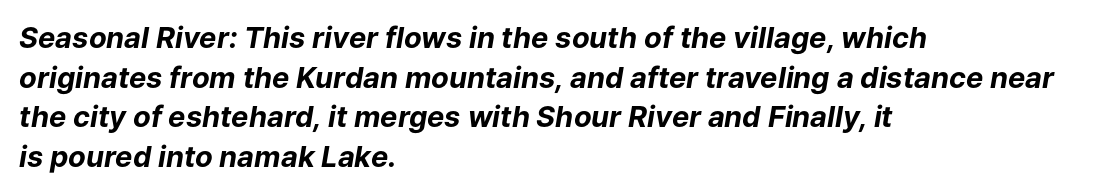
If you drew a ruler down the left edge, every line would touch it. No word sits above an underline. Is the type bold? Yes — the strokes are clearly thick and heavy. In terms of leading, this rendering sits right in the middle. Characters follow at the spacing the type designer built in. The specimen reads as italic at a glance.
